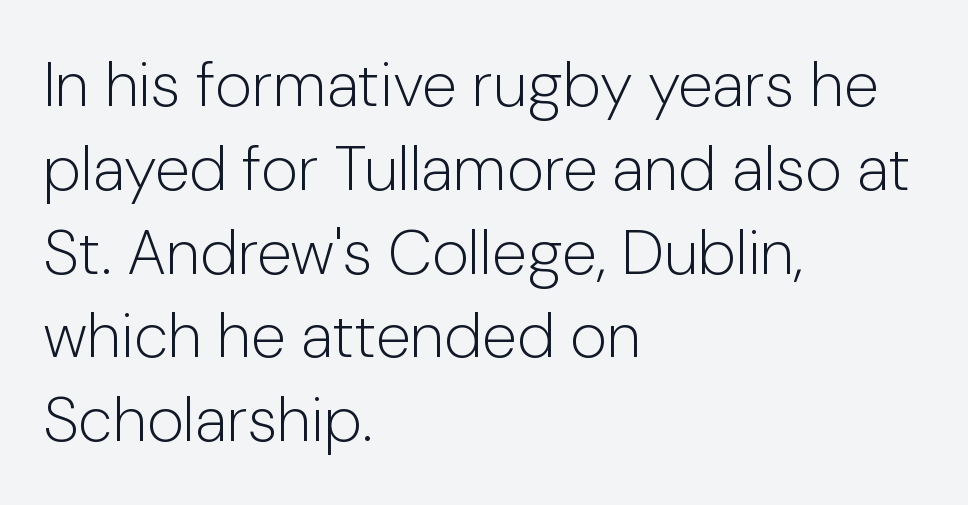
Q: Is the text bold? A: No.
Q: Is the text italic (slanted)? A: No, it is upright.
Q: Is the typeface a serif or a sans-serif typeface? A: Sans-serif.
Q: Is the text underlined? A: No.
Q: How is the paragraph aligned? A: Left-aligned.
Q: Is the spacing between letters normal or unusually wide? A: Normal.
Q: Is the spacing between lines tight, normal or loose? A: Normal.
Q: Width (condensed, normal, or wide)? A: Normal.
Q: Stroke contrast? A: Low.
Q: x-height? A: Medium.
Q: Monospaced? A: No.
